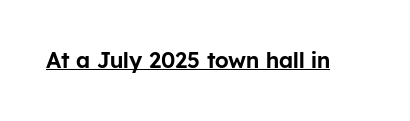
Compared with typical body copy, the letter spacing here is the same. Honestly, the underline is the first thing you notice here. No italicization has been applied; the sample stays upright.
